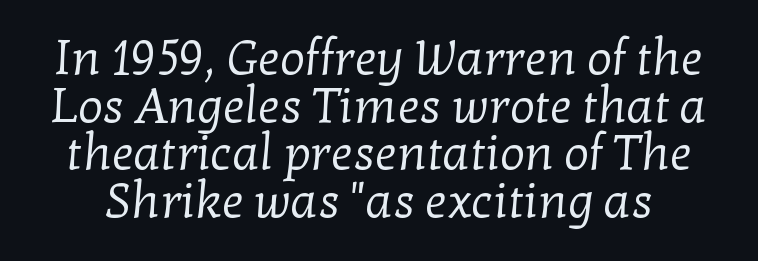
{"serif": "yes", "bold": "no", "weight": "regular", "width": "normal", "stroke_contrast": "low", "x_height": "medium", "monospaced": "no", "underline": "no", "line_spacing": "tight", "line_spacing_ratio": 0.97, "letter_spacing": "normal", "letter_spacing_em": 0.0, "glyph_px": 49}
